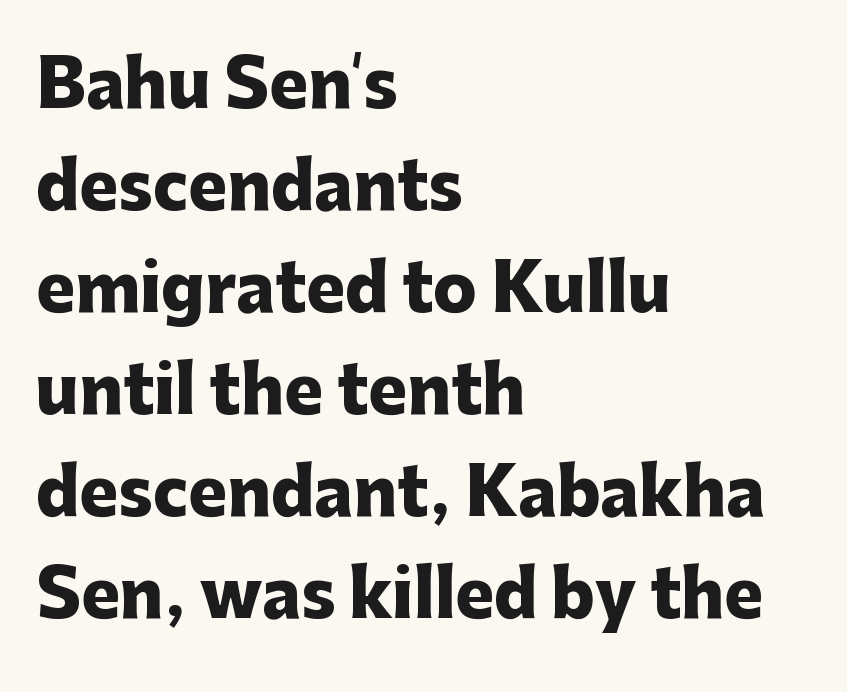
Every character sits straight up, as roman type does. Compared with an ordinary text face, these strokes are far heavier — a full bold. All the whitespace from short lines collects on the right. Quick note: interline space is typical.
